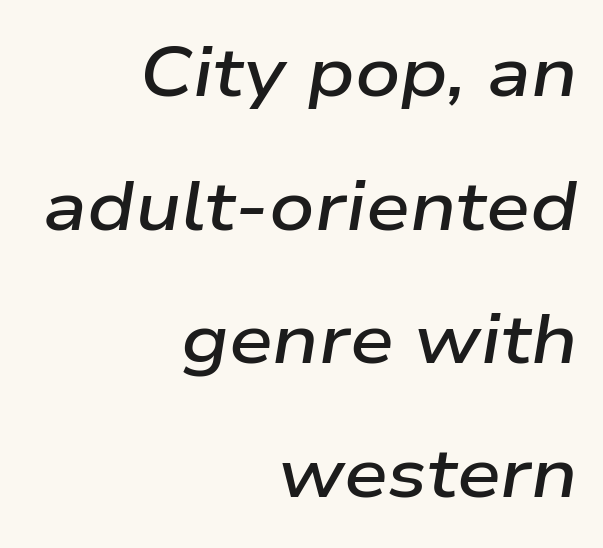
An italicized treatment has been applied to the whole sample. The rendering uses natural spacing where letterforms have individual widths. One glance says open: line gaps are wider than usual. The specimen omits any rule beneath the text block's lines. The ragged edge is on the left, which tells us the setting is flush right.
